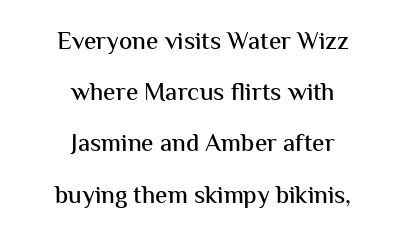
The gap between lines stays unmarked. Italic: no, the glyphs are upright roman. Quick note: interline space is abundant. Tracking here is standard; glyphs follow each other at the usual distance. Layout note: lines centered.
